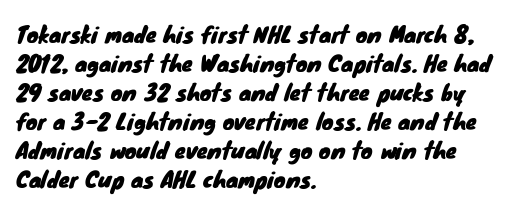
The image shows 22 px text type; set left-aligned, normal line spacing (1.32x), normal letter spacing, not underlined.
